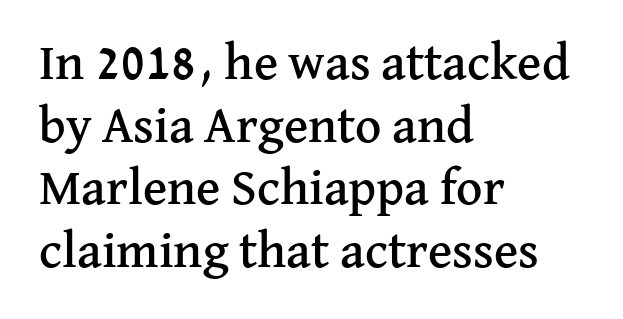
{"serif": "yes", "italic": "no", "width": "normal", "stroke_contrast": "medium", "x_height": "medium", "monospaced": "no", "underline": "no", "align": "left", "line_spacing_ratio": 1.23, "letter_spacing": "normal", "letter_spacing_em": 0.0, "glyph_px": 51}
